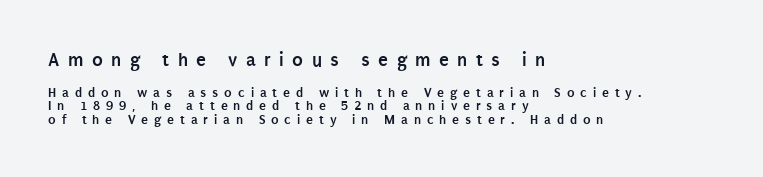
The image shows 20 px bold type, upright; set left-aligned, tight line spacing (0.98x), unusually wide letter spacing (+0.42 em), not underlined; the first (top) block is 1.43x larger.
